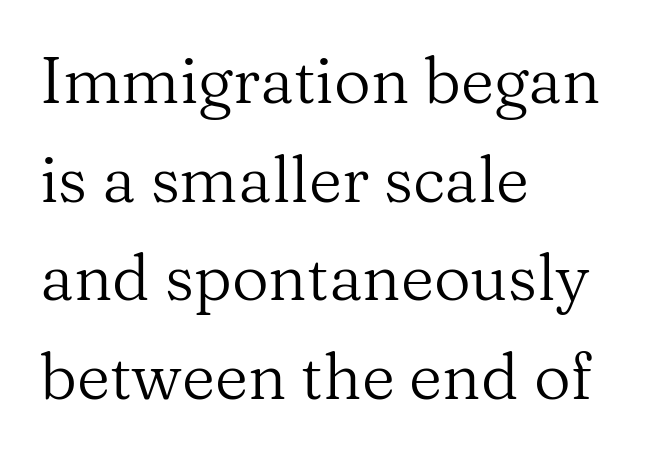
Character widths vary here, with narrow letters taking less room than wide ones. The specimen omits any rule beneath the text block's lines. Vertical stems look standard width or narrower in stroke. Vertically, the passage feels balanced, rows spaced as you'd expect.
